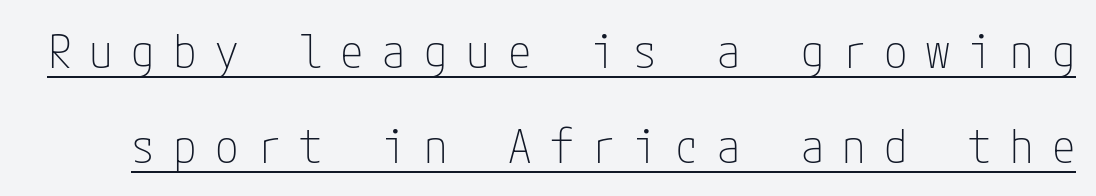
The image shows 47 px thin, condensed sans-serif type, upright; set loose line spacing (2.02x), unusually wide letter spacing (+0.39 em), underlined; low stroke contrast and a medium x-height.
